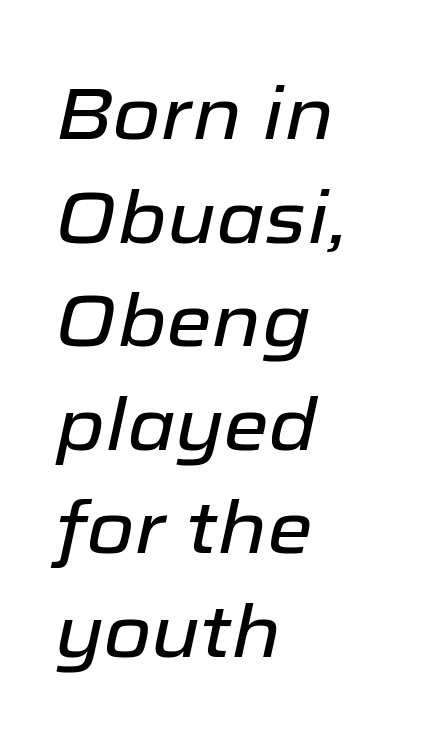
Does the copy run flush right? No — it runs flush left. Descenders hang freely into open space. Character widths vary here, with narrow letters taking less room than wide ones. The lines sit at an ordinary, default distance from one another. Standard letterfit; no display-style spreading of the glyphs.
